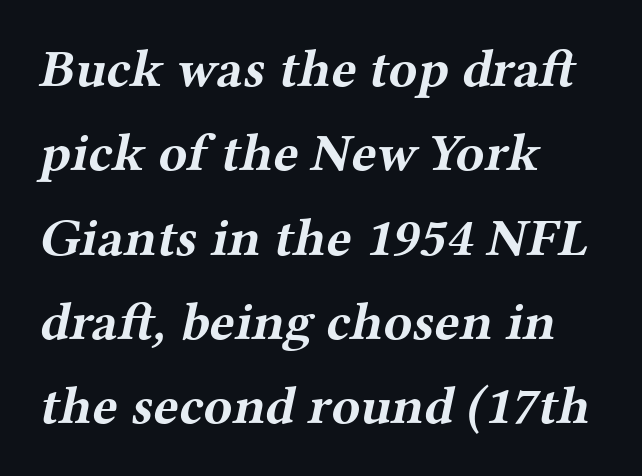
The image shows 53 px bold, wide serif type; set left-aligned, normal line spacing (1.59x), normal letter spacing, not underlined; medium stroke contrast and a medium x-height.
